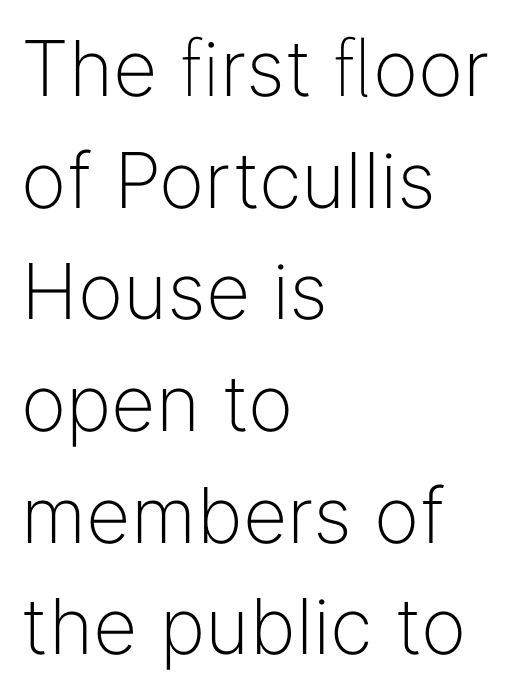
{"serif": "no", "italic": "no", "bold": "no", "weight": "light", "width": "normal", "stroke_contrast": "low", "x_height": "medium", "monospaced": "no", "underline": "no", "align": "left", "line_spacing": "normal", "line_spacing_ratio": 1.45, "letter_spacing": "normal", "letter_spacing_em": 0.0, "glyph_px": 77}
